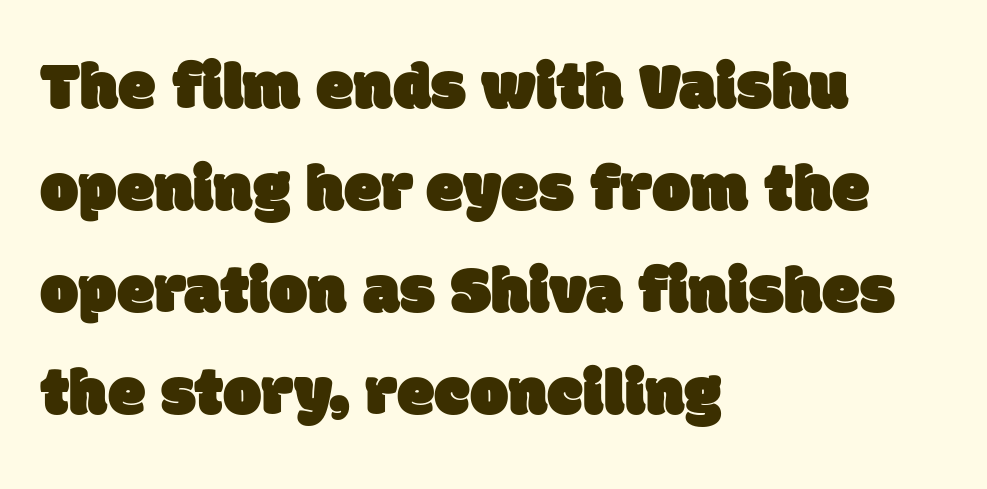
{"serif": "no", "width": "normal", "stroke_contrast": "low", "x_height": "large", "monospaced": "no", "underline": "no", "align": "left", "line_spacing": "normal", "line_spacing_ratio": 1.5, "letter_spacing": "normal", "letter_spacing_em": 0.0, "glyph_px": 68}
